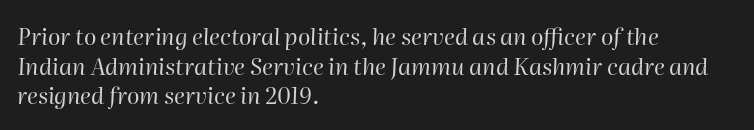
The passage shown stacks its lines at a standard gap. Has an underline been added? It has not. Designer's note — italics engaged. The strokes carry an ordinary text weight at most.
